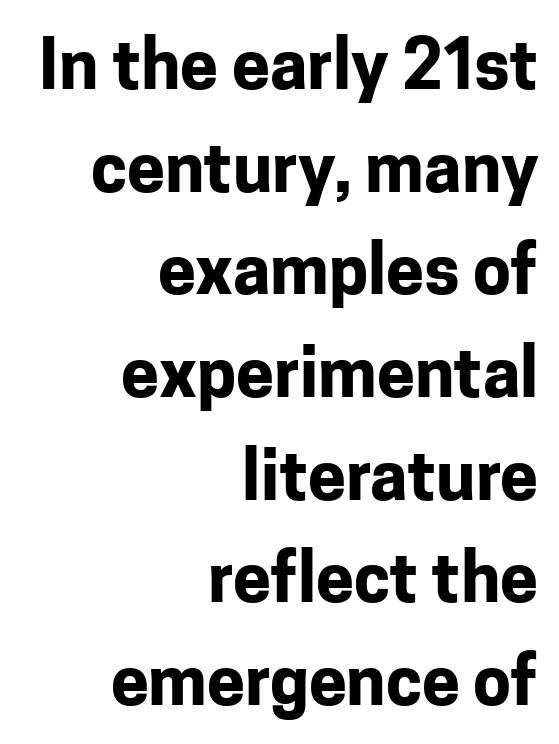
The text block is weighted toward the right margin, trailing off unevenly leftward. Serif or sans? Sans — the stroke terminals are bare. Every letter is thick-stroked: bold, no question. A typesetter would call this leading conventional body-copy spacing.
